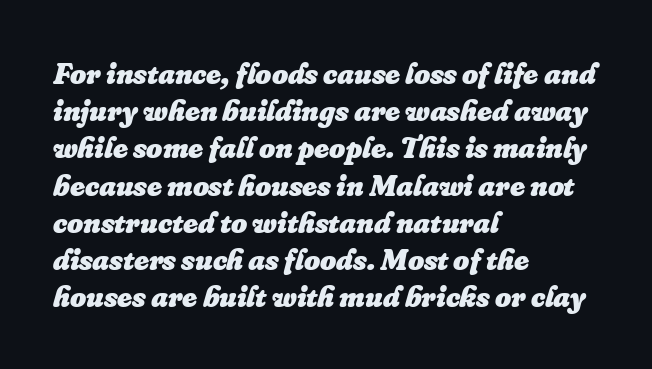
The image shows 31 px heavy type, italic (leaning right); set left-aligned, line spacing 1.2x, normal letter spacing, not underlined; low stroke contrast and a small x-height.
